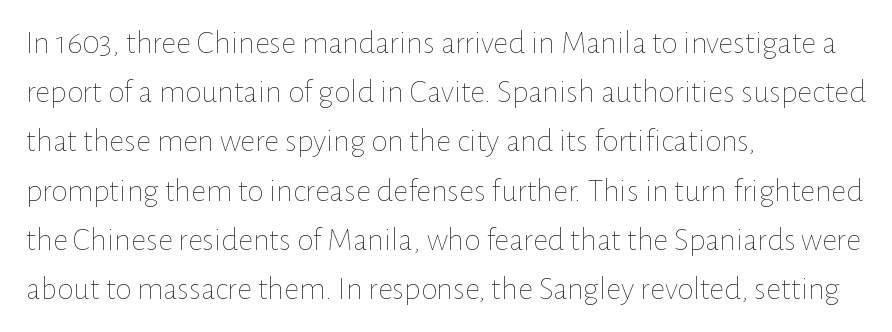
Proportional: the letters do not fall into vertical columns. Each row of text sits above clean, open space. These lines are set flush left with a ragged right edge. Spacing between characters is what you'd get straight out of the box.
